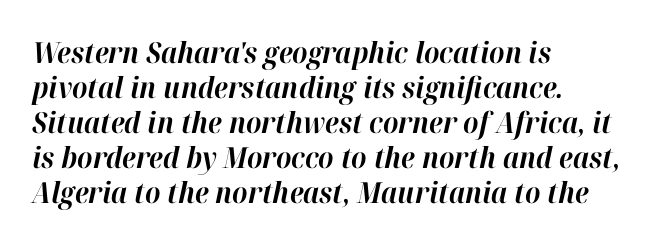
The image shows 29 px bold type, italic (leaning right); set left-aligned, line spacing 1.21x, normal letter spacing, not underlined; high stroke contrast and a medium x-height.
